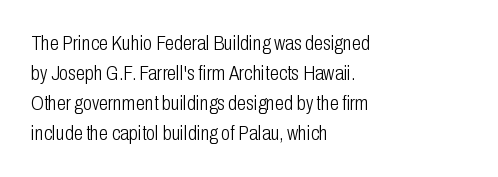
Compared with typical body copy, the letter spacing here is the same. The text block is weighted toward the left margin, trailing off unevenly rightward. The foot of each line stays bare and open. Evenly set lines give the paragraph a standard silhouette. Stroke thickness stays within the range of a standard reading face or lighter.
